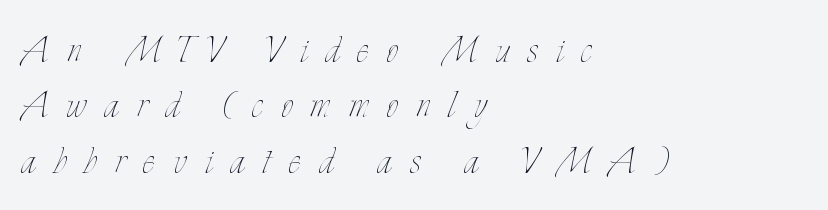
Character widths vary here, with narrow letters taking less room than wide ones. The letters look calm and open, with moderate or lighter stems. Each line starts at the same left margin while the right side varies. Letter spacing: wide.
